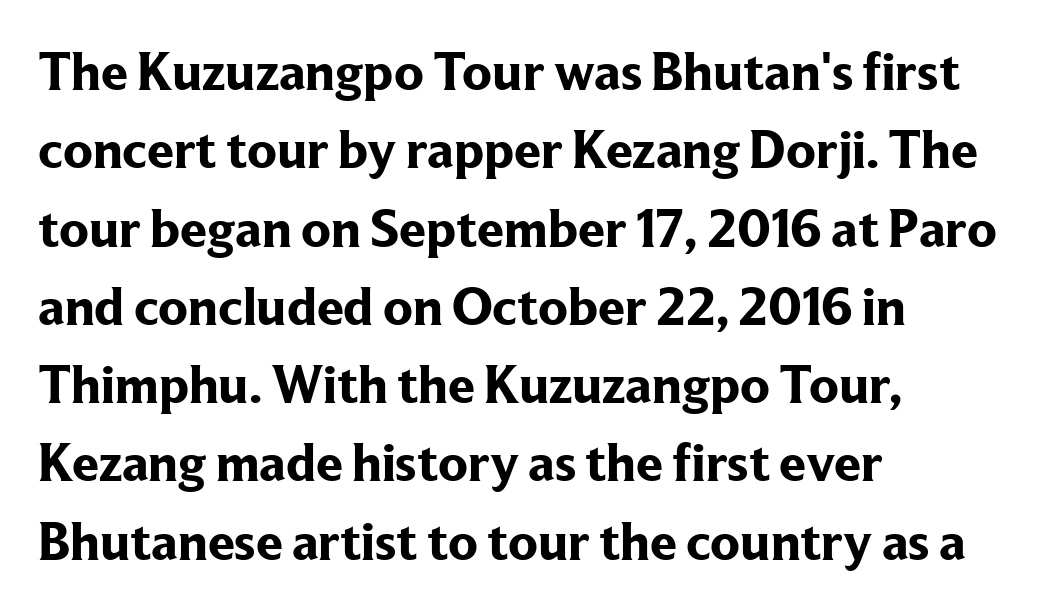
The type family on display is of the serif kind. What weight is shown? A full bold with thick strokes. Leading: standard. In CSS terms this would be text-align: left. Glance below the letters and you will spot only blank space.
